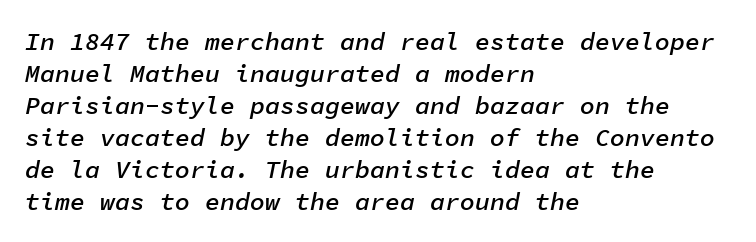
{"italic": "yes", "lean": "right", "slant_degrees": 11, "bold": "semi", "underline": "no", "align": "left", "line_spacing": "normal", "line_spacing_ratio": 1.28, "letter_spacing": "normal", "letter_spacing_em": 0.0, "glyph_px": 25}
